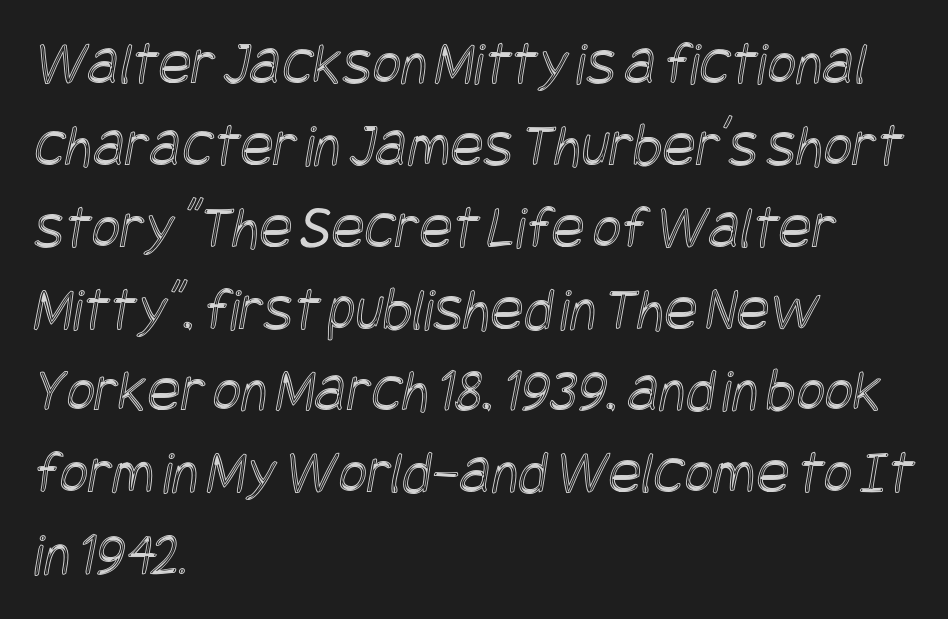
Q: Is the text underlined? A: No.
Q: How is the paragraph aligned? A: Left-aligned.
Q: Is the spacing between letters normal or unusually wide? A: Normal.
Q: Is the spacing between lines tight, normal or loose? A: Normal.
Q: Width (condensed, normal, or wide)? A: Condensed.
Q: x-height? A: Large.
